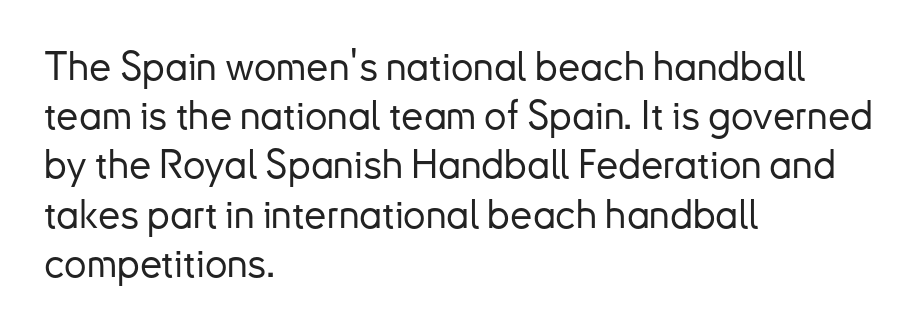
Q: Is the text italic (slanted)? A: No, it is upright.
Q: Is the typeface a serif or a sans-serif typeface? A: Sans-serif.
Q: Is the text underlined? A: No.
Q: How is the paragraph aligned? A: Left-aligned.
Q: Is the spacing between letters normal or unusually wide? A: Normal.
Q: Width (condensed, normal, or wide)? A: Normal.
Q: Stroke contrast? A: Low.
Q: x-height? A: Small.
Q: Monospaced? A: No.
